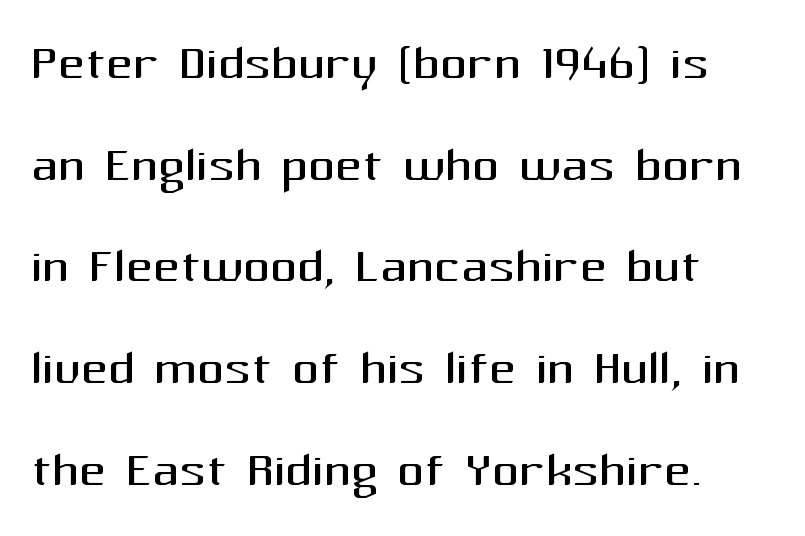
Underlining? Definitely not there. These lines keep a tight, regular rhythm from letter to letter. Type style note: lacks serifs. Honestly, the row spacing looks completely unremarkable.
